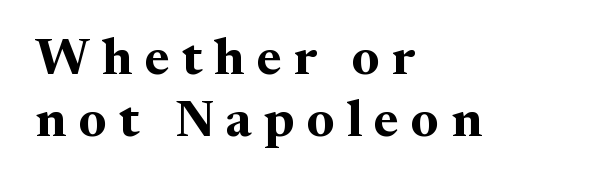
Does the type have serifs? Yes, each stem ends in a small foot. Clear beneath every line of the passage. Casual observation: everything's shoved over to the left. Italic? Not at all — the glyphs are vertical.
